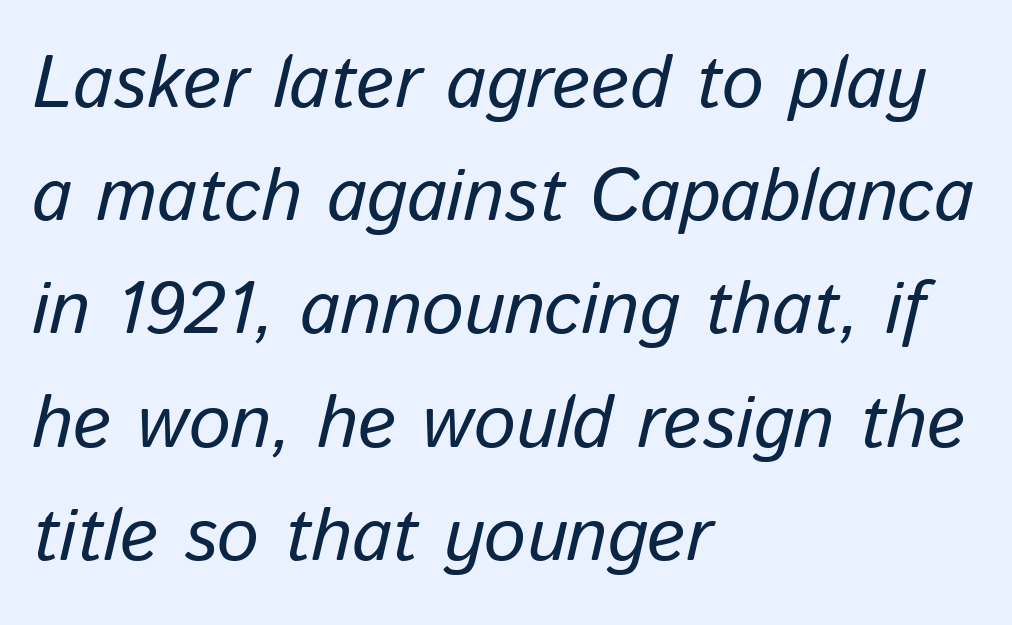
Q: Is the text bold? A: No.
Q: Is the text italic (slanted)? A: Yes, it leans right by about 13 degrees.
Q: Is the text underlined? A: No.
Q: How is the paragraph aligned? A: Left-aligned.
Q: Is the spacing between letters normal or unusually wide? A: Normal.
Q: Is the spacing between lines tight, normal or loose? A: Normal.
Q: Width (condensed, normal, or wide)? A: Normal.
Q: Stroke contrast? A: Low.
Q: x-height? A: Medium.
Q: Monospaced? A: No.
